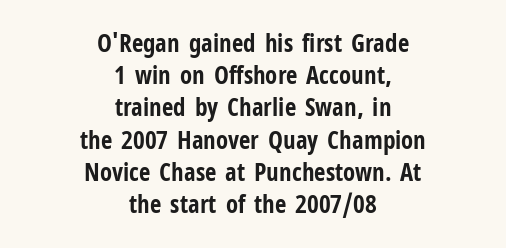
Visually the block forms a symmetrical silhouette, jagged on both flanks. Emphasis by weight is at full strength: bold. Upright lettering throughout. Bare-footed words on every line. The gaps between neighbouring characters are ordinary and unremarkable. In terms of leading, this rendering sits right in the middle.
